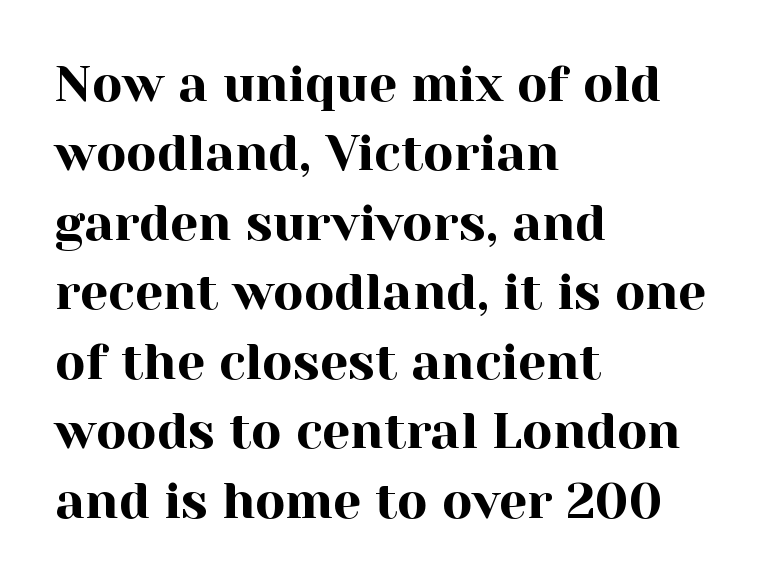
{"serif": "yes", "italic": "no", "width": "normal", "x_height": "medium", "monospaced": "no", "underline": "no", "align": "left", "line_spacing": "normal", "line_spacing_ratio": 1.39, "letter_spacing": "normal", "letter_spacing_em": 0.0, "glyph_px": 50}
